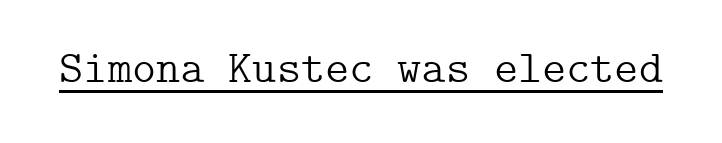
{"serif": "yes", "italic": "no", "bold": "no", "weight": "light", "width": "normal", "stroke_contrast": "low", "x_height": "medium", "underline": "yes", "letter_spacing": "normal", "letter_spacing_em": 0.0, "glyph_px": 46}
